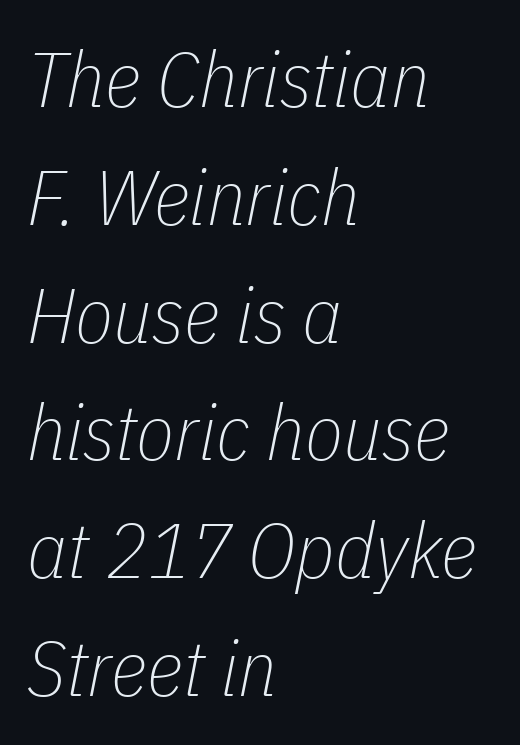
{"italic": "yes", "lean": "right", "slant_degrees": 11, "bold": "no", "weight": "thin", "width": "condensed", "stroke_contrast": "low", "x_height": "medium", "monospaced": "no", "underline": "no", "align": "left", "line_spacing": "normal", "line_spacing_ratio": 1.51, "letter_spacing": "normal", "letter_spacing_em": 0.0, "glyph_px": 78}
